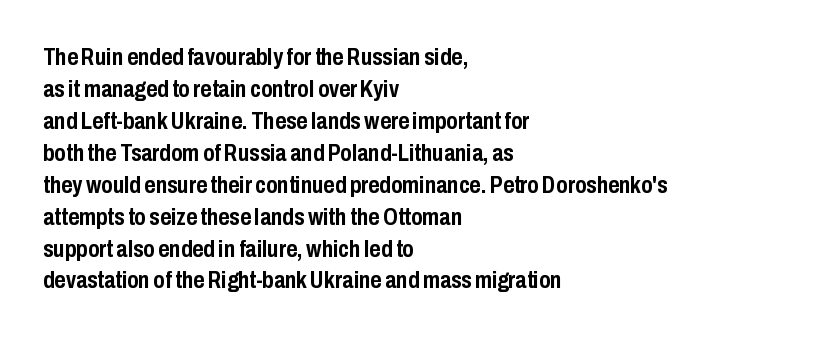
How are the letters spaced? Ordinarily, with no added tracking. Left-aligned paragraph, ragged on the right. The rows are spaced the way most documents space them. The glyphs are unaccompanied by any horizontal stroke below them. Weight check: bold — yes, fully. Ordinary non-slanted type is in use.
